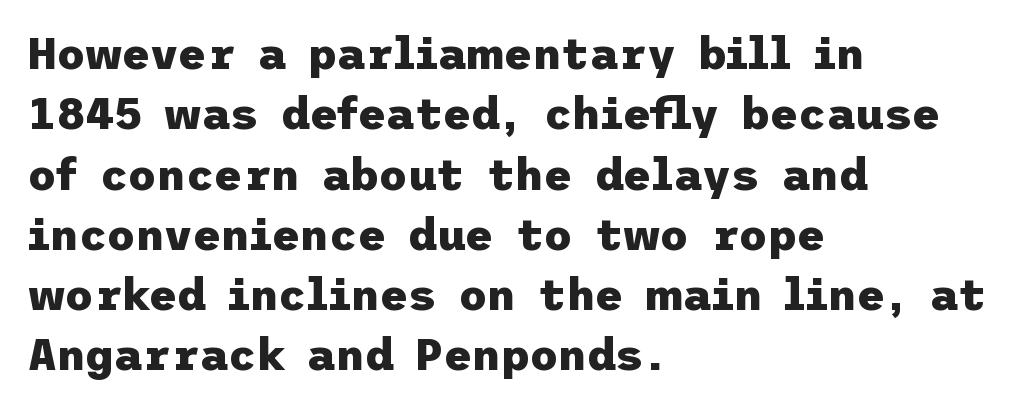
{"serif": "no", "italic": "no", "bold": "yes", "weight": "heavy", "width": "normal", "stroke_contrast": "low", "x_height": "medium", "underline": "no", "align": "left", "line_spacing": "normal", "line_spacing_ratio": 1.37, "letter_spacing": "normal", "letter_spacing_em": 0.0, "glyph_px": 44}
